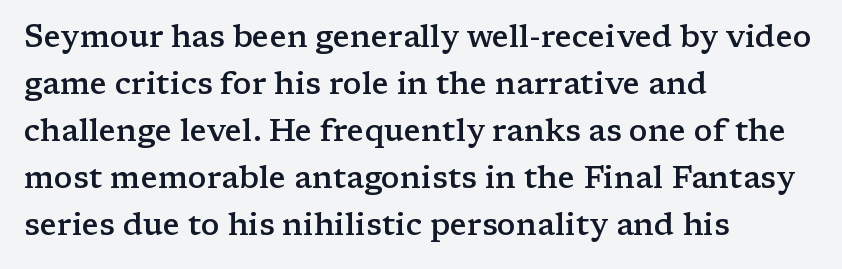
Q: Is the text bold? A: Semi-bold.
Q: Is the text italic (slanted)? A: No, it is upright.
Q: Is the typeface a serif or a sans-serif typeface? A: Serif.
Q: Is the text underlined? A: No.
Q: How is the paragraph aligned? A: Left-aligned.
Q: Is the spacing between letters normal or unusually wide? A: Normal.
Q: Is the spacing between lines tight, normal or loose? A: Normal.
Q: Width (condensed, normal, or wide)? A: Wide.
Q: Stroke contrast? A: Low.
Q: x-height? A: Medium.
Q: Monospaced? A: No.
